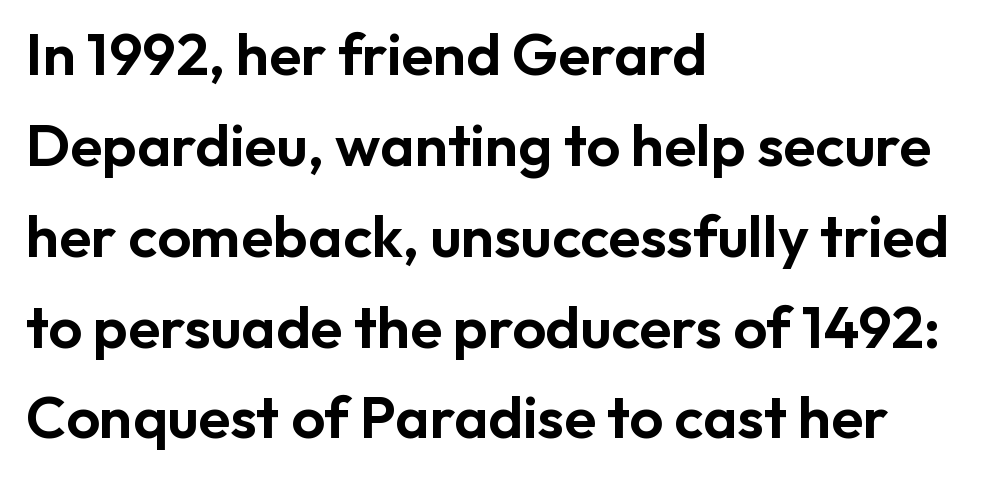
Q: Is the text italic (slanted)? A: No, it is upright.
Q: Is the typeface a serif or a sans-serif typeface? A: Sans-serif.
Q: Is the text underlined? A: No.
Q: How is the paragraph aligned? A: Left-aligned.
Q: Is the spacing between letters normal or unusually wide? A: Normal.
Q: Is the spacing between lines tight, normal or loose? A: Normal.
Q: Width (condensed, normal, or wide)? A: Normal.
Q: Stroke contrast? A: Low.
Q: x-height? A: Medium.
Q: Monospaced? A: No.
